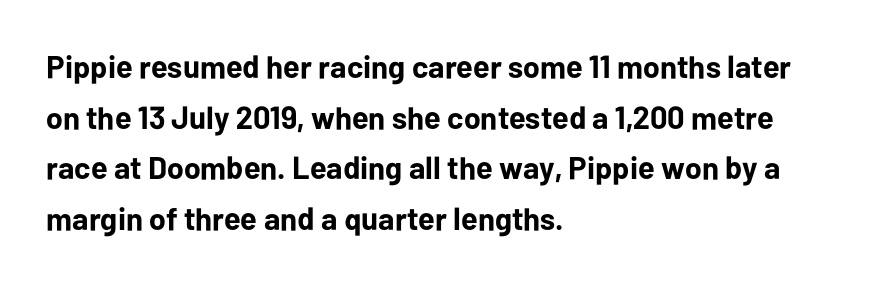
Q: Is the text bold? A: Yes.
Q: Is the text italic (slanted)? A: No, it is upright.
Q: Is the typeface a serif or a sans-serif typeface? A: Sans-serif.
Q: Is the text underlined? A: No.
Q: How is the paragraph aligned? A: Left-aligned.
Q: Is the spacing between letters normal or unusually wide? A: Normal.
Q: Is the spacing between lines tight, normal or loose? A: Normal.
Q: Width (condensed, normal, or wide)? A: Normal.
Q: Stroke contrast? A: Low.
Q: x-height? A: Medium.
Q: Monospaced? A: No.
